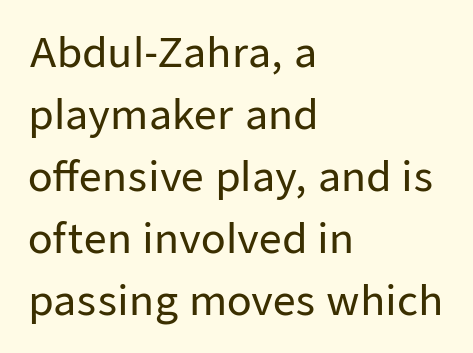
{"serif": "no", "italic": "no", "width": "normal", "stroke_contrast": "low", "x_height": "medium", "monospaced": "no", "underline": "no", "align": "left", "line_spacing": "normal", "line_spacing_ratio": 1.55, "letter_spacing": "normal", "letter_spacing_em": 0.0, "glyph_px": 40}
